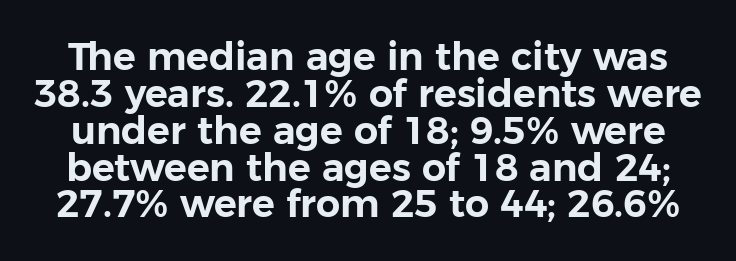
Q: Is the text italic (slanted)? A: No, it is upright.
Q: Is the typeface a serif or a sans-serif typeface? A: Sans-serif.
Q: Is the text underlined? A: No.
Q: Is the spacing between letters normal or unusually wide? A: Normal.
Q: Is the spacing between lines tight, normal or loose? A: Tight.
Q: Width (condensed, normal, or wide)? A: Normal.
Q: Stroke contrast? A: Low.
Q: x-height? A: Medium.
Q: Monospaced? A: No.
